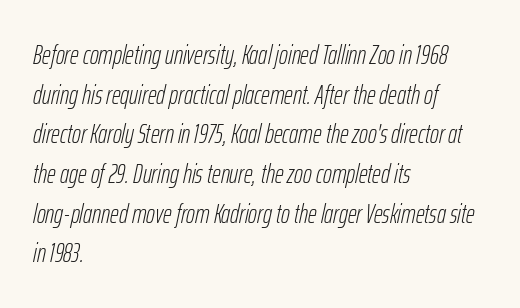
Q: Is the text bold? A: No.
Q: Is the text italic (slanted)? A: Yes, it leans right by about 12 degrees.
Q: Is the text underlined? A: No.
Q: How is the paragraph aligned? A: Left-aligned.
Q: Is the spacing between letters normal or unusually wide? A: Normal.
Q: Is the spacing between lines tight, normal or loose? A: Normal.
